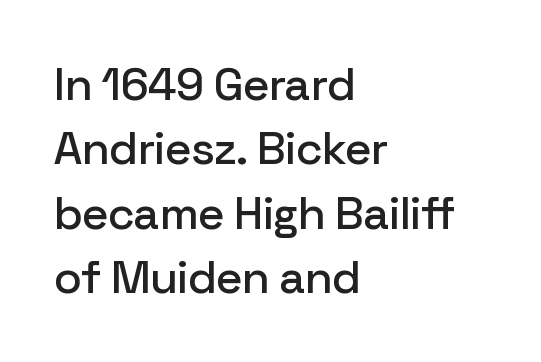
The image shows 46 px sans-serif type, upright; set left-aligned, normal line spacing (1.4x), normal letter spacing, not underlined; low stroke contrast and a medium x-height.
